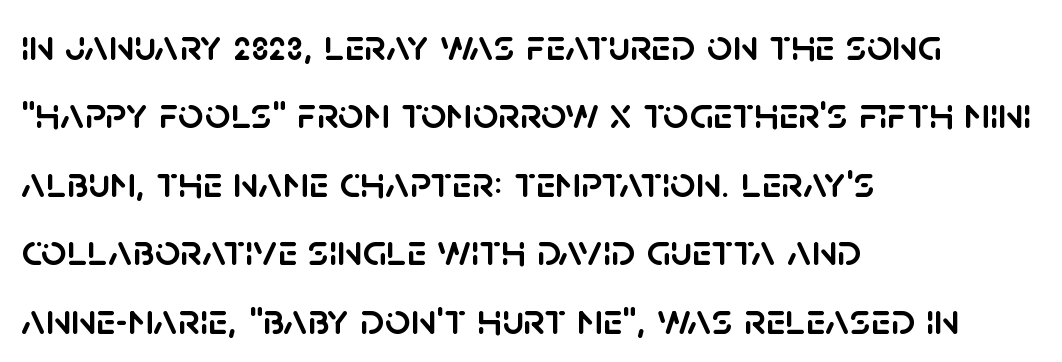
Q: Is the text italic (slanted)? A: No, it is upright.
Q: Is the typeface a serif or a sans-serif typeface? A: Sans-serif.
Q: Is the text underlined? A: No.
Q: How is the paragraph aligned? A: Left-aligned.
Q: Is the spacing between letters normal or unusually wide? A: Normal.
Q: Is the spacing between lines tight, normal or loose? A: Normal.
Q: Width (condensed, normal, or wide)? A: Normal.
Q: Stroke contrast? A: Low.
Q: x-height? A: Large.
Q: Monospaced? A: No.
